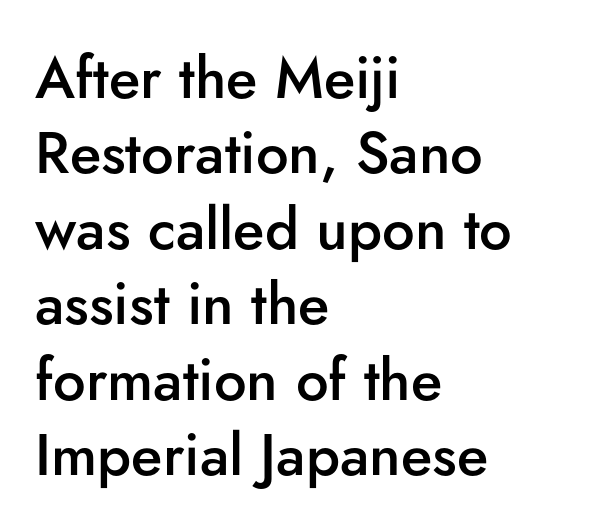
Note the varied advance widths — an 'i' is clearly narrower than an 'm'. The text block is weighted toward the left margin, trailing off unevenly rightward. Posture: straight, roman, zero tilt. Regarding serifs, this sample does without them. What's the leading like? Ordinary, nothing unusual.
